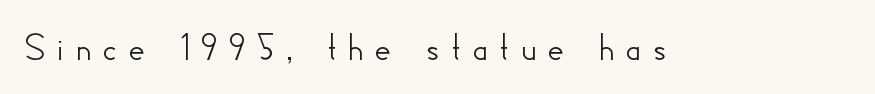
The image shows 41 px sans-serif type, upright; set unusually wide letter spacing (+0.25 em), not underlined; low stroke contrast and a small x-height.
